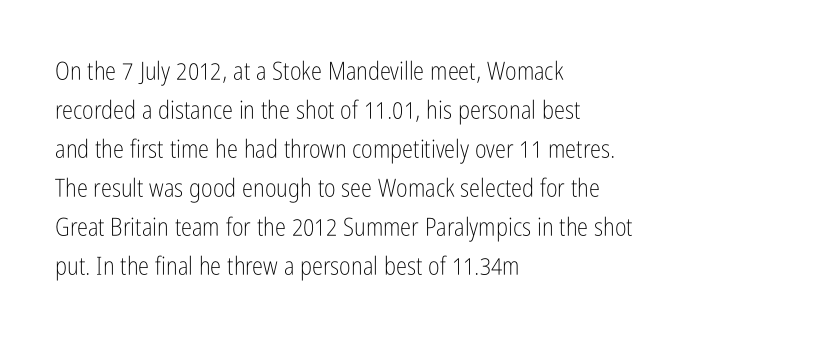
The image shows 25 px text type, upright; set left-aligned, normal line spacing (1.56x), normal letter spacing, not underlined.
